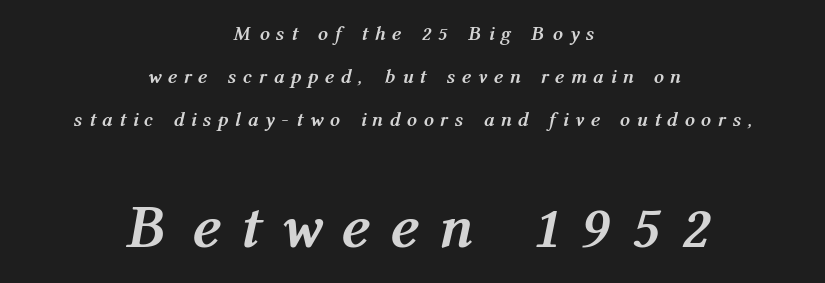
The image shows 61 px semibold, condensed type, italic (leaning right); set centered, loose line spacing (2.16x), unusually wide letter spacing (+0.43 em), not underlined; the second (bottom) block is 3.05x larger; medium stroke contrast and a medium x-height.
